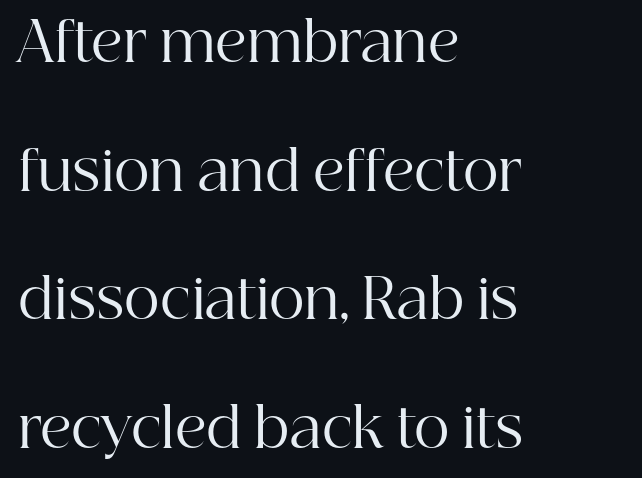
The tracking reads as untouched default to a designer's eye. No chunkiness to these letters — they're not bold. The passage shown is typed in a proportional face where columns would drift. Type without underlining. Vertical spacing — loose. The type family on display is of the serif kind.
